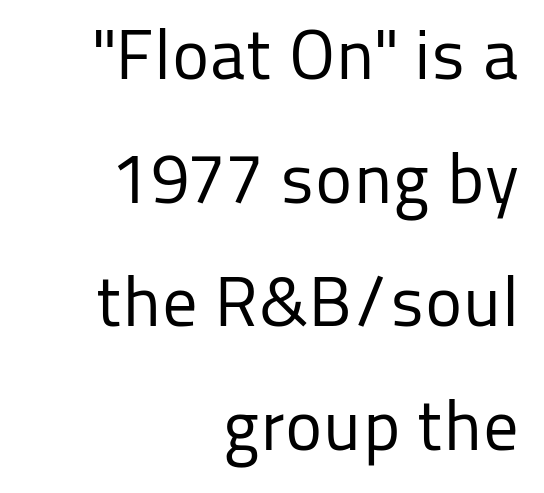
Q: Is the text bold? A: No.
Q: Is the text italic (slanted)? A: No, it is upright.
Q: Is the typeface a serif or a sans-serif typeface? A: Sans-serif.
Q: Is the text underlined? A: No.
Q: How is the paragraph aligned? A: Right-aligned.
Q: Is the spacing between letters normal or unusually wide? A: Normal.
Q: Width (condensed, normal, or wide)? A: Normal.
Q: Stroke contrast? A: Low.
Q: x-height? A: Medium.
Q: Monospaced? A: No.
